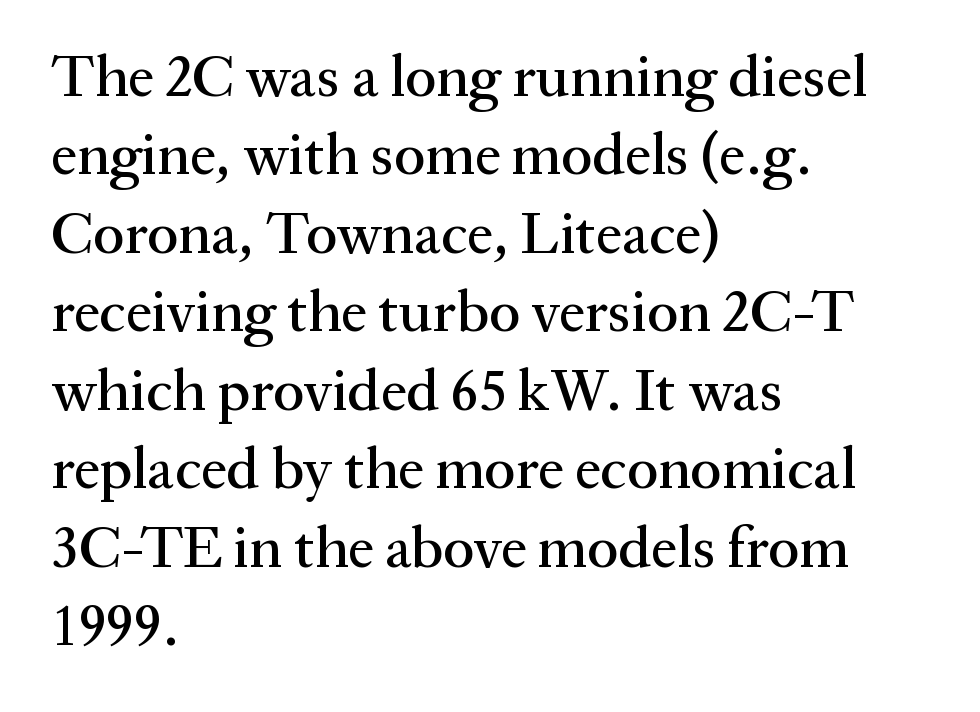
{"serif": "yes", "italic": "no", "width": "normal", "stroke_contrast": "medium", "x_height": "medium", "monospaced": "no", "underline": "no", "align": "left", "line_spacing": "normal", "line_spacing_ratio": 1.33, "letter_spacing": "normal", "letter_spacing_em": 0.0, "glyph_px": 59}
